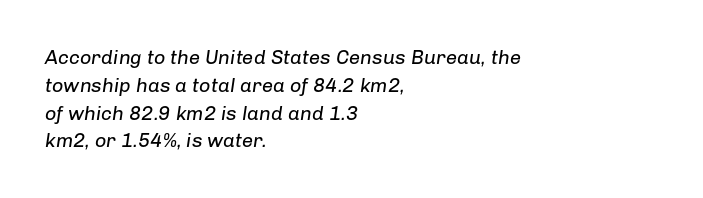
The image shows 20 px text type, italic (leaning right); set left-aligned, normal line spacing (1.39x), normal letter spacing, not underlined.
